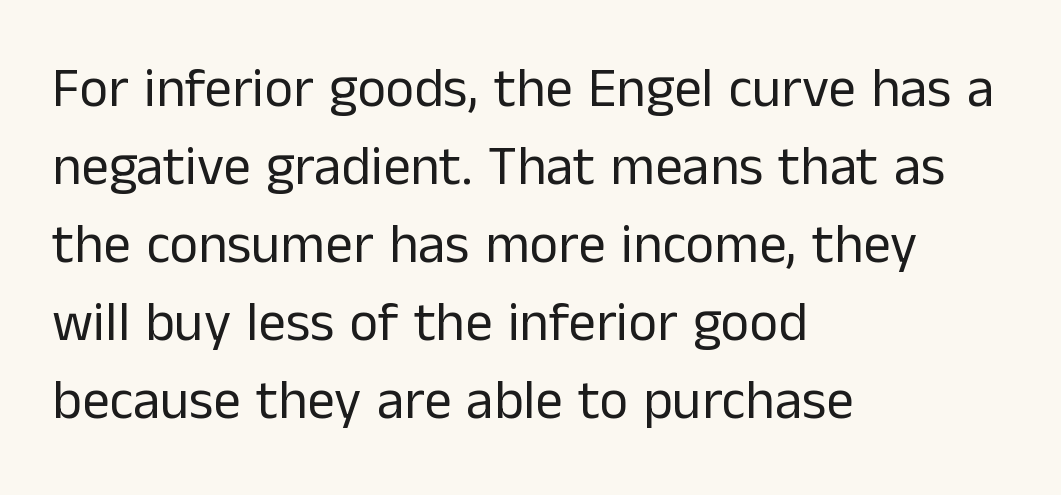
The image shows 55 px regular-weight sans-serif type, upright; set left-aligned, normal line spacing (1.42x), normal letter spacing, not underlined; low stroke contrast and a medium x-height.
